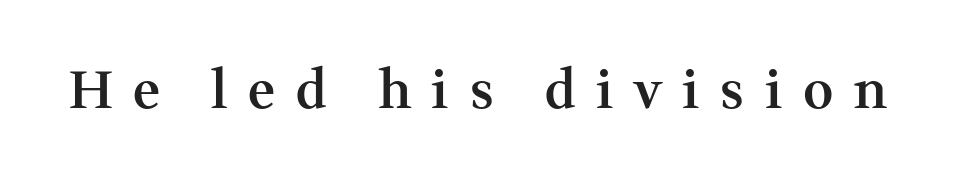
{"serif": "yes", "italic": "no", "bold": "semi", "weight": "semibold", "width": "normal", "stroke_contrast": "medium", "x_height": "medium", "monospaced": "no", "underline": "no", "letter_spacing": "wide", "letter_spacing_em": 0.4, "glyph_px": 52}
